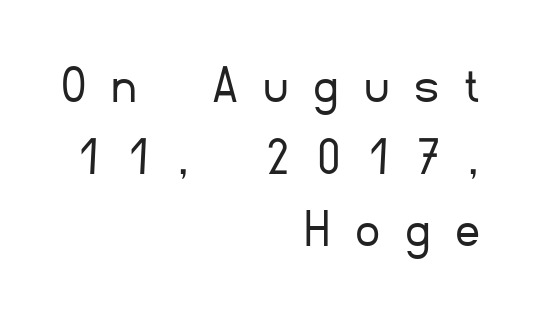
The space beneath each line is pristine and unruled. Characters follow at a spacing far wider than the type designer built in. Casual observation: everything's shoved over to the right. The letters advance in unequal steps, a hallmark of proportional type. The letters stand straight up with perfectly vertical stems.
